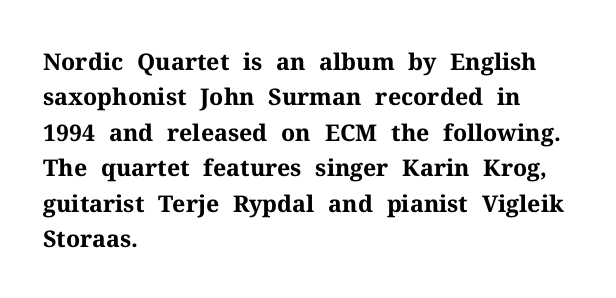
The image shows 23 px bold type, upright; set left-aligned, normal line spacing (1.54x), normal letter spacing, not underlined.
